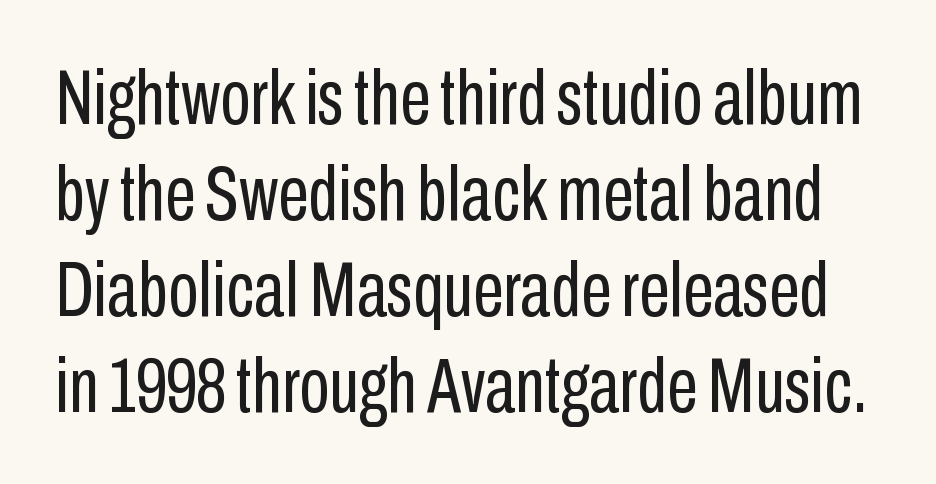
Q: Is the text bold? A: No.
Q: Is the text italic (slanted)? A: No, it is upright.
Q: Is the typeface a serif or a sans-serif typeface? A: Sans-serif.
Q: Is the text underlined? A: No.
Q: Is the spacing between letters normal or unusually wide? A: Normal.
Q: Width (condensed, normal, or wide)? A: Condensed.
Q: Stroke contrast? A: Low.
Q: x-height? A: Medium.
Q: Monospaced? A: No.
